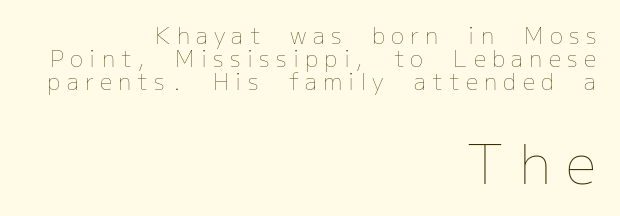
Q: Is the text bold? A: No.
Q: Is the text italic (slanted)? A: No, it is upright.
Q: Is the text underlined? A: No.
Q: How is the paragraph aligned? A: Right-aligned.
Q: Is the spacing between letters normal or unusually wide? A: Unusually wide.
Q: Is the spacing between lines tight, normal or loose? A: Tight.
Q: Which block of text is set in a larger size, the first (top) or the second (bottom)? A: The second (bottom) one.
Q: Width (condensed, normal, or wide)? A: Normal.
Q: Stroke contrast? A: Low.
Q: x-height? A: Medium.
Q: Monospaced? A: No.
